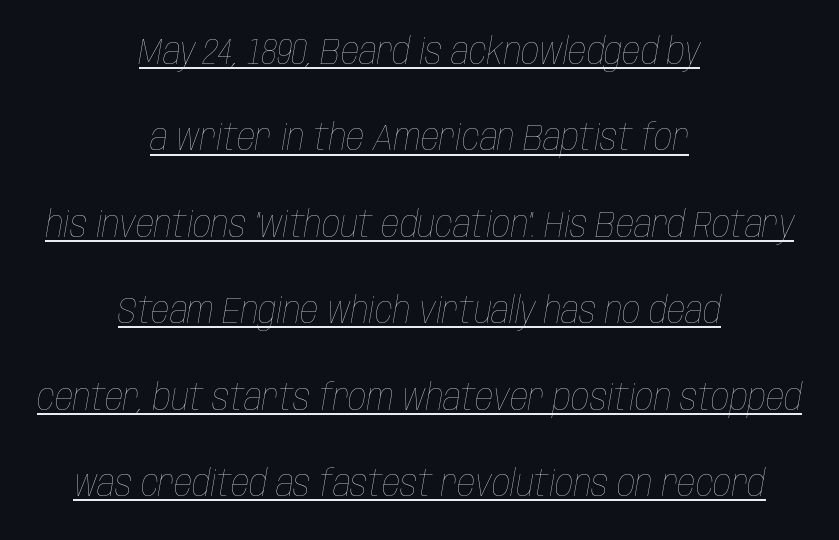
The image shows 36 px thin, condensed type, italic (leaning right); set centered, loose line spacing (2.4x), normal letter spacing, underlined; low stroke contrast and a large x-height.
